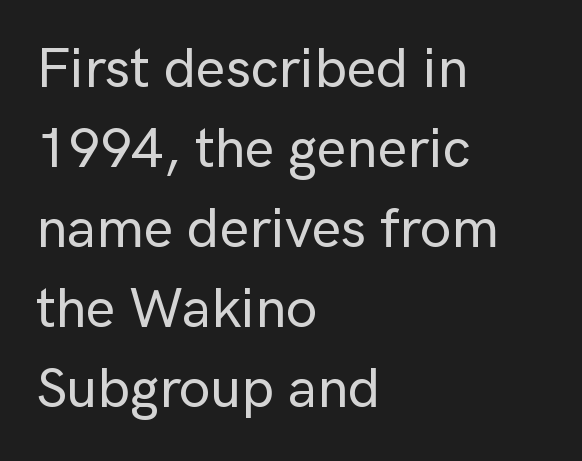
The image shows 56 px sans-serif type, upright; set left-aligned, normal line spacing (1.43x), normal letter spacing, not underlined; low stroke contrast and a medium x-height.
